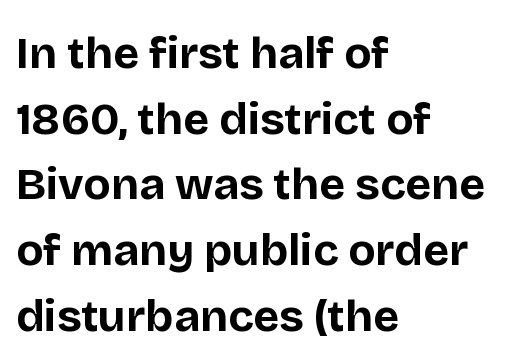
Q: Is the text bold? A: Yes.
Q: Is the text italic (slanted)? A: No, it is upright.
Q: Is the typeface a serif or a sans-serif typeface? A: Sans-serif.
Q: Is the text underlined? A: No.
Q: How is the paragraph aligned? A: Left-aligned.
Q: Is the spacing between letters normal or unusually wide? A: Normal.
Q: Is the spacing between lines tight, normal or loose? A: Normal.
Q: Width (condensed, normal, or wide)? A: Normal.
Q: Stroke contrast? A: Low.
Q: x-height? A: Large.
Q: Monospaced? A: No.
